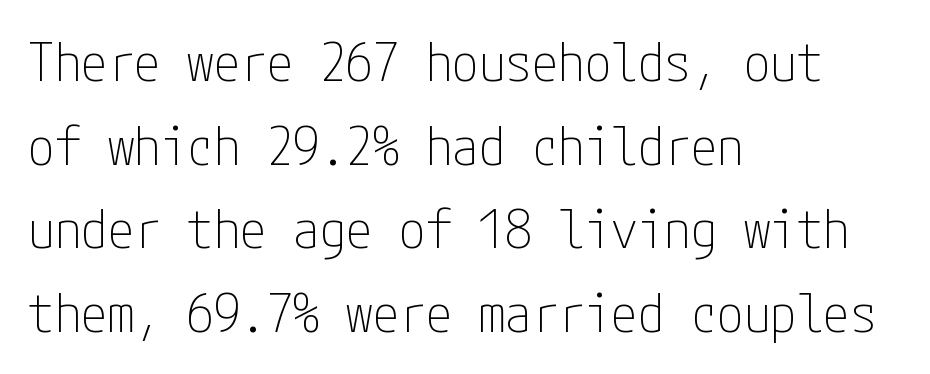
The image shows 53 px thin, condensed sans-serif type, upright; set left-aligned, normal line spacing (1.58x), normal letter spacing, not underlined; low stroke contrast and a medium x-height.
